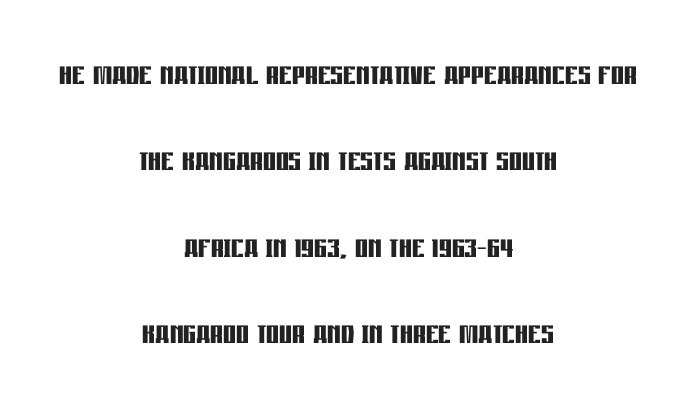
{"serif": "no", "italic": "no", "bold": "yes", "weight": "semibold", "width": "condensed", "stroke_contrast": "low", "x_height": "large", "monospaced": "no", "underline": "no", "align": "center", "line_spacing": "loose", "line_spacing_ratio": 2.16, "letter_spacing": "normal", "letter_spacing_em": 0.0, "glyph_px": 40}
